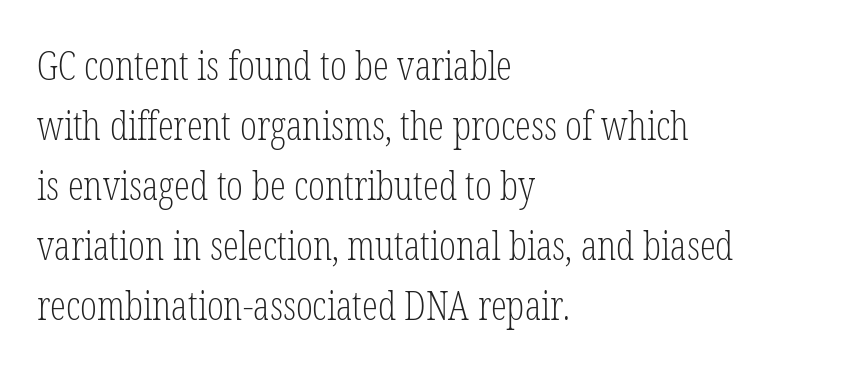
{"serif": "yes", "italic": "no", "bold": "no", "weight": "light", "width": "condensed", "stroke_contrast": "low", "x_height": "medium", "monospaced": "no", "underline": "no", "align": "left", "line_spacing": "normal", "line_spacing_ratio": 1.5, "letter_spacing": "normal", "letter_spacing_em": 0.0, "glyph_px": 40}
